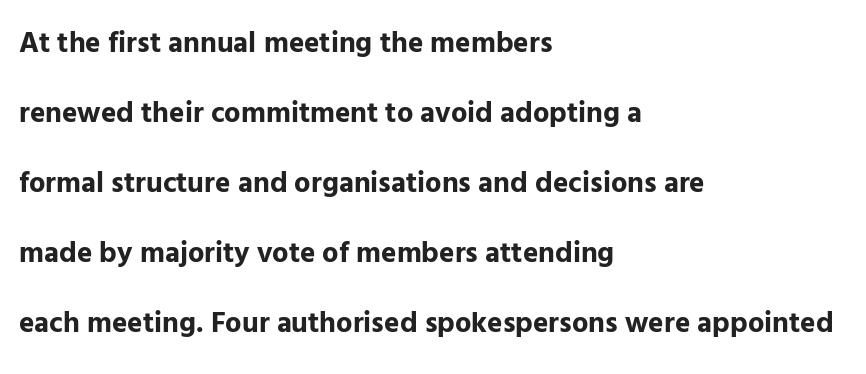
Each line starts at the same left margin while the right side varies. This sample uses an upright cut, with every glyph sitting square on the baseline. A sans-serif font was chosen for this passage. This sample has the flowing, uneven cadence of proportional lettering.
